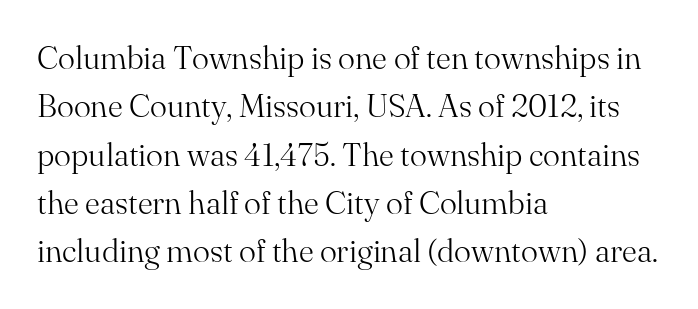
Q: Is the text bold? A: No.
Q: Is the text italic (slanted)? A: No, it is upright.
Q: Is the typeface a serif or a sans-serif typeface? A: Serif.
Q: Is the text underlined? A: No.
Q: How is the paragraph aligned? A: Left-aligned.
Q: Is the spacing between letters normal or unusually wide? A: Normal.
Q: Is the spacing between lines tight, normal or loose? A: Normal.
Q: Width (condensed, normal, or wide)? A: Normal.
Q: Stroke contrast? A: Medium.
Q: x-height? A: Small.
Q: Monospaced? A: No.
